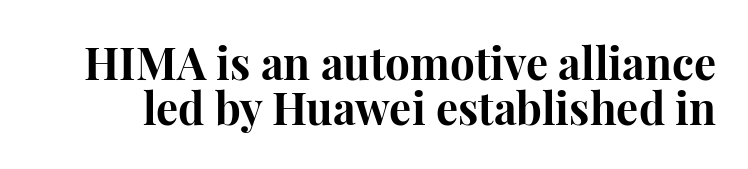
The image shows 44 px bold serif type, upright; set tight line spacing (1.02x), normal letter spacing, not underlined; high stroke contrast and a medium x-height.
